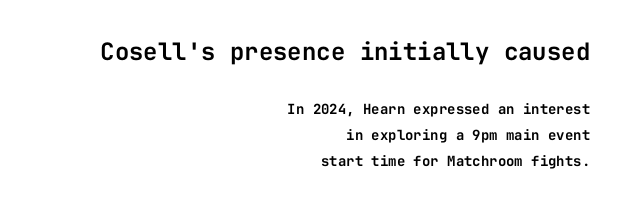
Q: Is the text italic (slanted)? A: No, it is upright.
Q: Is the text underlined? A: No.
Q: How is the paragraph aligned? A: Right-aligned.
Q: Is the spacing between letters normal or unusually wide? A: Normal.
Q: Which block of text is set in a larger size, the first (top) or the second (bottom)? A: The first (top) one.
